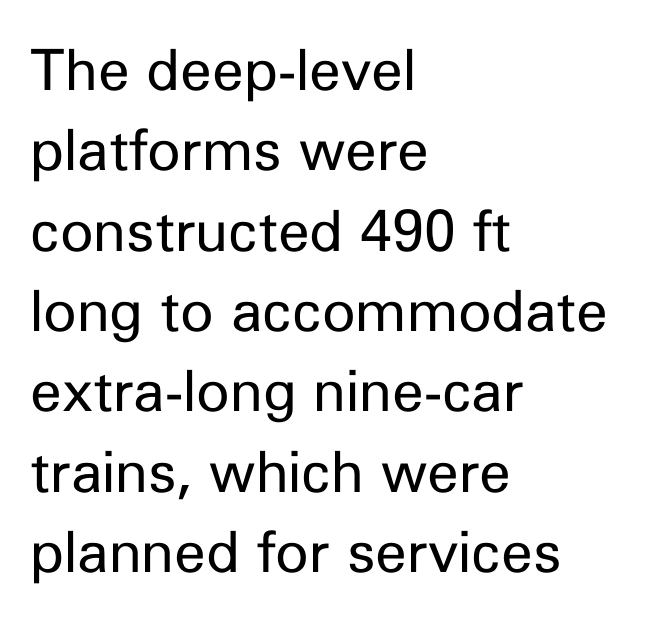
Q: Is the text bold? A: No.
Q: Is the text italic (slanted)? A: No, it is upright.
Q: Is the typeface a serif or a sans-serif typeface? A: Sans-serif.
Q: Is the text underlined? A: No.
Q: How is the paragraph aligned? A: Left-aligned.
Q: Is the spacing between letters normal or unusually wide? A: Normal.
Q: Is the spacing between lines tight, normal or loose? A: Normal.
Q: Width (condensed, normal, or wide)? A: Normal.
Q: Stroke contrast? A: Low.
Q: x-height? A: Medium.
Q: Monospaced? A: No.
